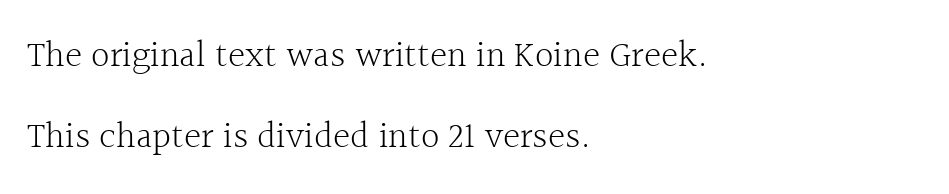
{"serif": "yes", "italic": "no", "bold": "no", "weight": "light", "width": "normal", "x_height": "medium", "monospaced": "no", "underline": "no", "align": "left", "line_spacing": "loose", "line_spacing_ratio": 2.18, "letter_spacing": "normal", "letter_spacing_em": 0.0, "glyph_px": 37}
